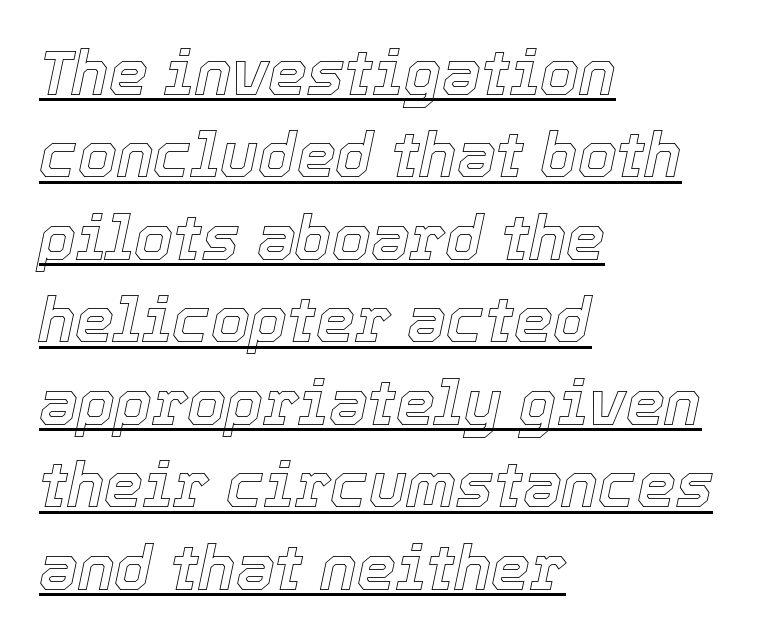
{"italic": "yes", "lean": "right", "slant_degrees": 12, "width": "normal", "x_height": "medium", "monospaced": "no", "underline": "yes", "align": "left", "line_spacing": "normal", "line_spacing_ratio": 1.33, "letter_spacing": "normal", "letter_spacing_em": 0.0, "glyph_px": 62}
